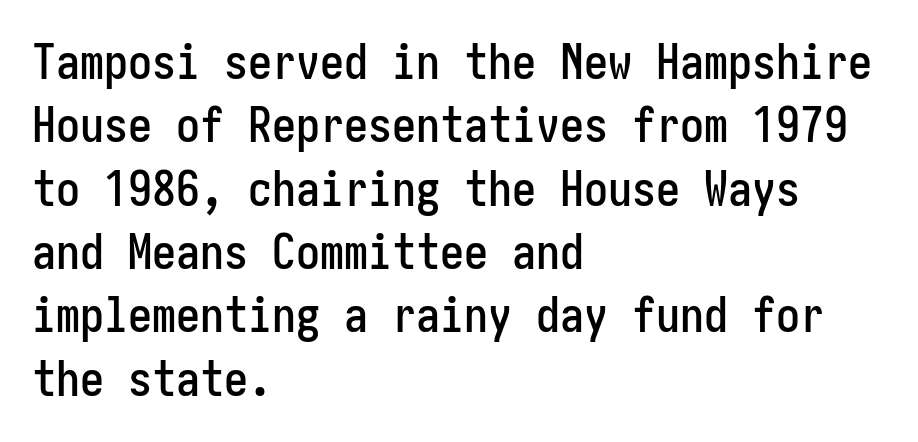
The image shows 48 px condensed sans-serif type, upright; set left-aligned, normal line spacing (1.32x), normal letter spacing, not underlined; low stroke contrast and a medium x-height.
